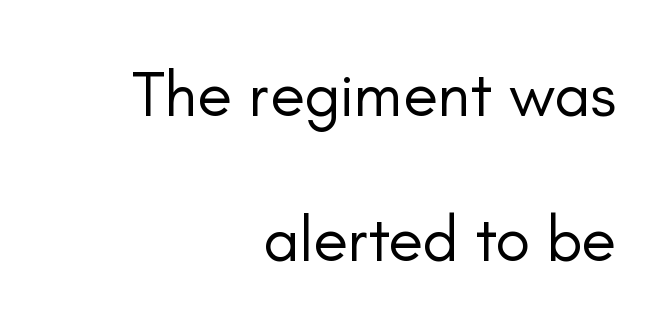
The image shows 64 px regular-weight sans-serif type, upright; set right-aligned, loose line spacing (2.26x), normal letter spacing, not underlined; low stroke contrast and a small x-height.
